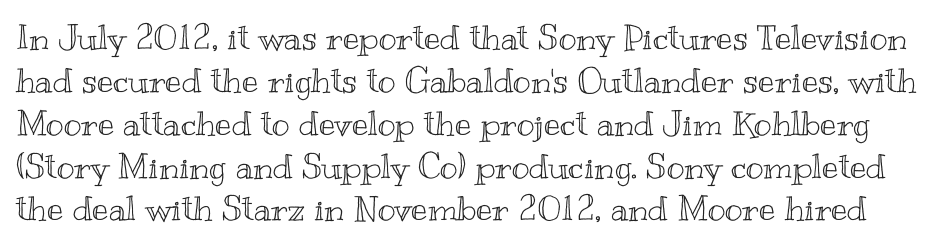
Q: Is the text italic (slanted)? A: No, it is upright.
Q: Is the text underlined? A: No.
Q: Is the spacing between letters normal or unusually wide? A: Normal.
Q: Is the spacing between lines tight, normal or loose? A: Normal.
Q: Width (condensed, normal, or wide)? A: Wide.
Q: x-height? A: Small.
Q: Monospaced? A: No.
